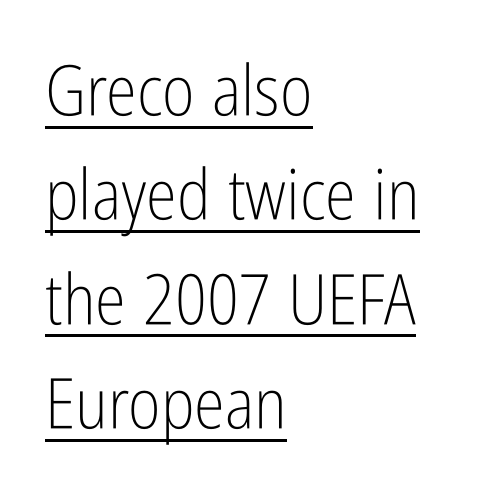
The lettering holds an erect, upright posture throughout. Letterform terminals end flat and unadorned throughout the passage. The letterforms sit at book weight or below. Horizontally, the lines are justified to the leading edge only. This is underlined copy, the kind a proofreader might mark for attention. Vertical spacing — default.
